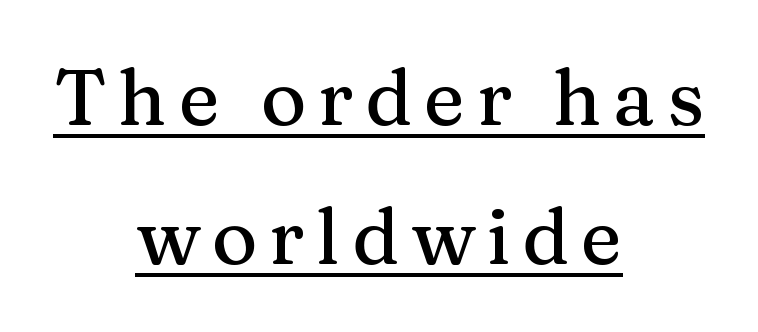
{"serif": "yes", "italic": "no", "width": "normal", "stroke_contrast": "medium", "x_height": "medium", "monospaced": "no", "underline": "yes", "align": "center", "line_spacing_ratio": 1.78, "glyph_px": 78}
